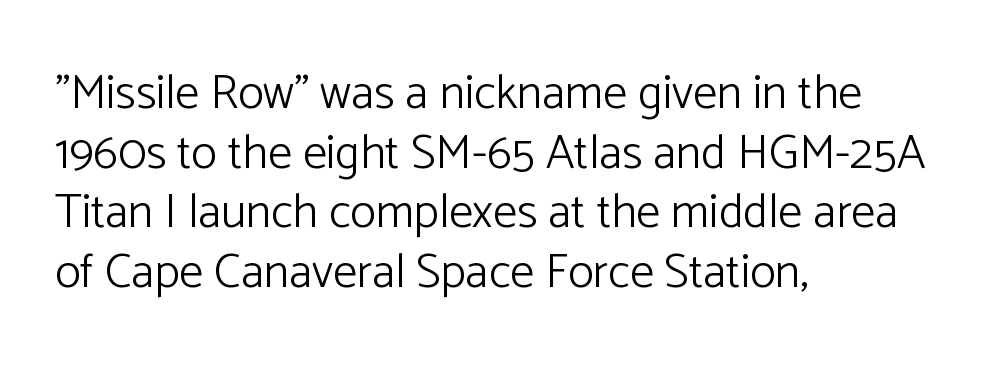
Compared with a centered layout, this one pins lines to the left instead. The line texture is even and compact thanks to regular tracking. You could not count columns in this text — the font is proportionally spaced. Clear beneath every line of the passage. The strokes are not fattened; the text isn't bold.
